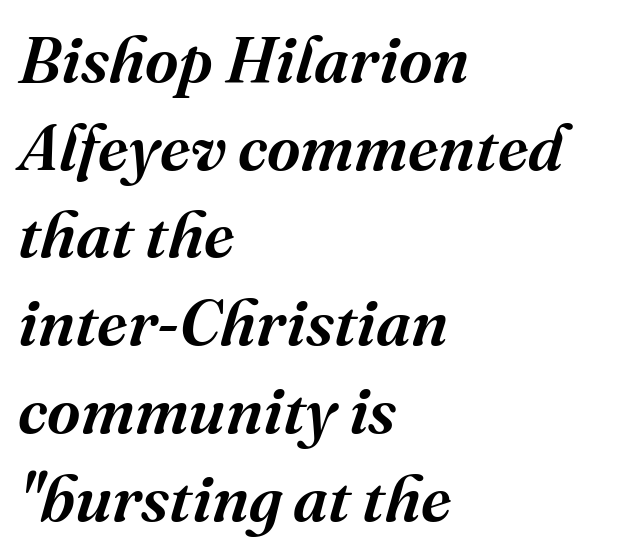
{"serif": "yes", "italic": "yes", "lean": "right", "slant_degrees": 16, "bold": "semi", "weight": "semibold", "width": "normal", "stroke_contrast": "medium", "x_height": "medium", "monospaced": "no", "underline": "no", "align": "left", "line_spacing": "normal", "line_spacing_ratio": 1.35, "letter_spacing": "normal", "letter_spacing_em": 0.0, "glyph_px": 65}
